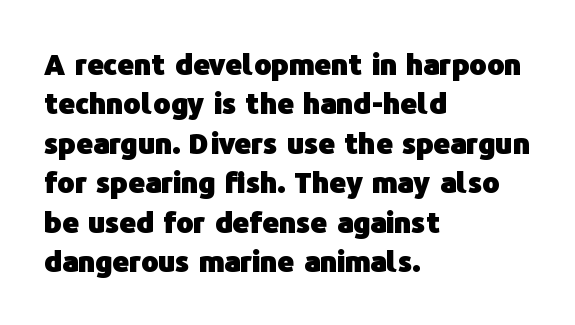
The lines sit at an ordinary, default distance from one another. Is there any slant? The stems are plumb. The space beneath each line is pristine and unruled. These words are printed bold, with thick strokes throughout. Letterform terminals end flat and unadorned throughout the passage. Looks like regular typesetting: each glyph gets only the width it needs.
